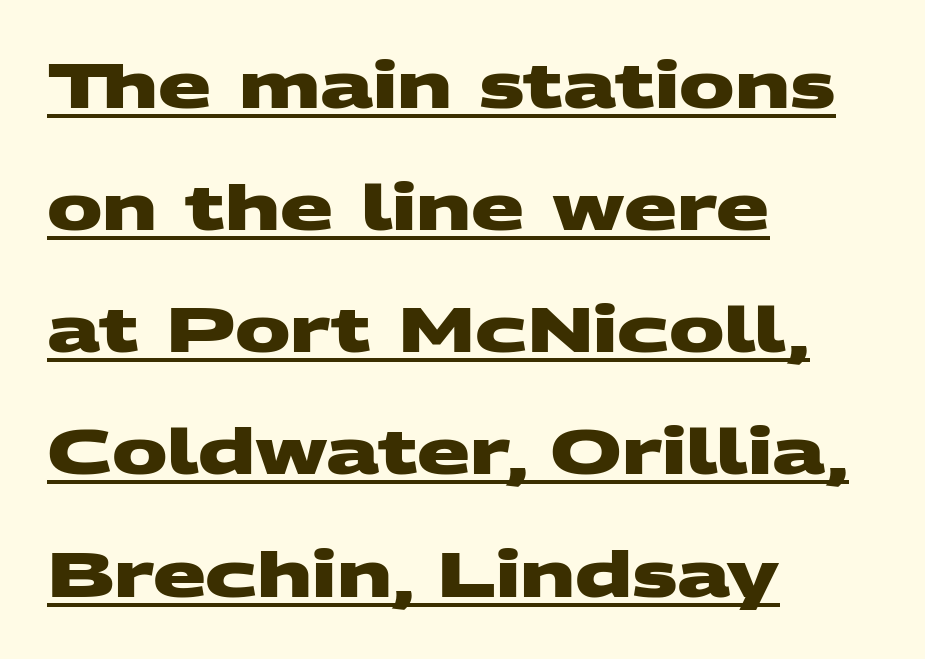
Q: Is the text bold? A: Yes.
Q: Is the typeface a serif or a sans-serif typeface? A: Sans-serif.
Q: Is the text underlined? A: Yes.
Q: How is the paragraph aligned? A: Left-aligned.
Q: Is the spacing between letters normal or unusually wide? A: Normal.
Q: Is the spacing between lines tight, normal or loose? A: Loose.
Q: Width (condensed, normal, or wide)? A: Wide.
Q: Stroke contrast? A: Medium.
Q: x-height? A: Large.
Q: Monospaced? A: No.
